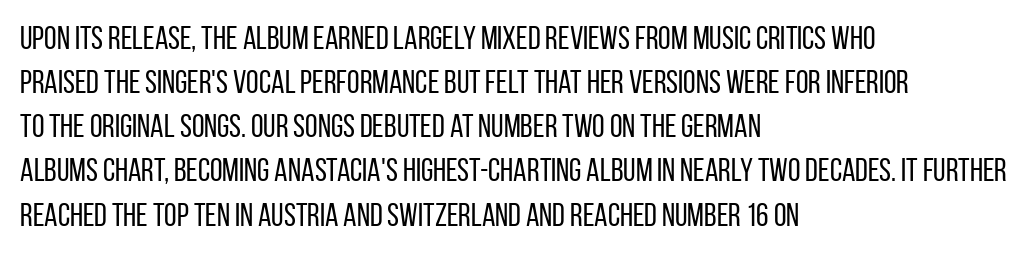
The letterforms sit shoulder to shoulder at normal distance. Bold? No — there's no thickening of the strokes. Visually the block forms a straight wall on the left and a jagged coastline on the right. The letters advance in unequal steps, a hallmark of proportional type. Descenders are the only things crossing below the line.
